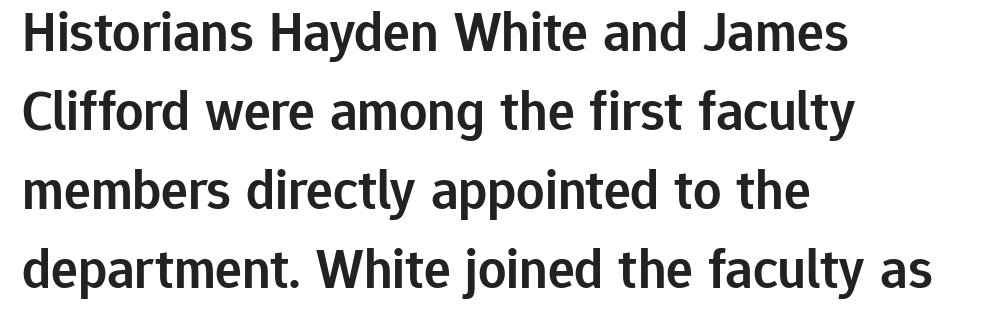
The image shows 56 px semibold sans-serif type, upright; set left-aligned, normal line spacing (1.41x), normal letter spacing, not underlined; low stroke contrast and a medium x-height.
